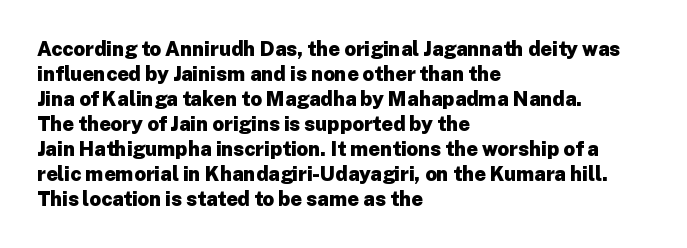
The image shows 20 px bold type, upright; set left-aligned, normal line spacing (1.25x), normal letter spacing, not underlined.
